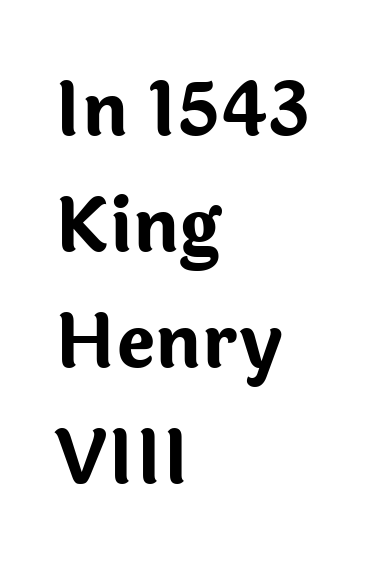
The image shows 73 px bold sans-serif type, upright; set left-aligned, normal line spacing (1.59x), normal letter spacing, not underlined; low stroke contrast and a medium x-height.
